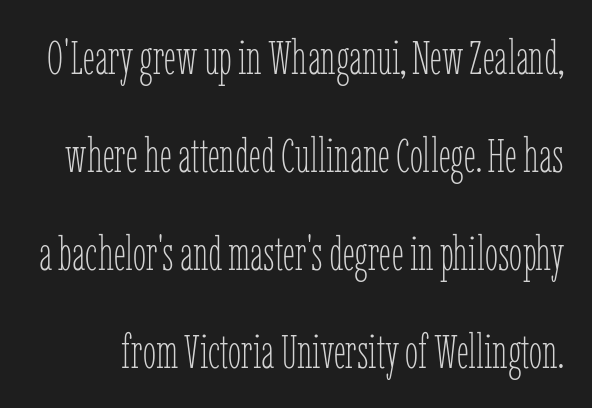
{"italic": "no", "bold": "no", "weight": "thin", "width": "condensed", "stroke_contrast": "low", "x_height": "medium", "monospaced": "no", "underline": "no", "line_spacing": "loose", "line_spacing_ratio": 2.04, "letter_spacing": "normal", "letter_spacing_em": 0.0, "glyph_px": 48}
